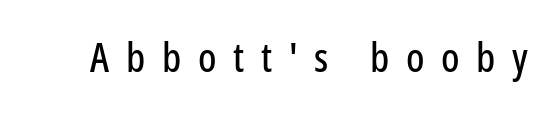
Q: Is the text italic (slanted)? A: No, it is upright.
Q: Is the typeface a serif or a sans-serif typeface? A: Sans-serif.
Q: Is the text underlined? A: No.
Q: Is the spacing between letters normal or unusually wide? A: Unusually wide.
Q: Width (condensed, normal, or wide)? A: Condensed.
Q: Stroke contrast? A: Low.
Q: x-height? A: Medium.
Q: Monospaced? A: No.
